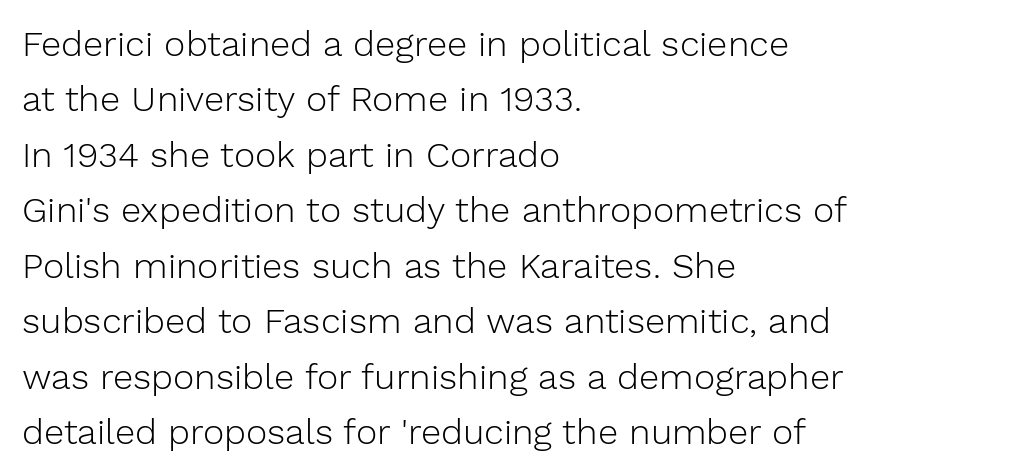
{"serif": "no", "italic": "no", "bold": "no", "weight": "light", "width": "normal", "stroke_contrast": "low", "x_height": "medium", "monospaced": "no", "underline": "no", "align": "left", "line_spacing": "normal", "line_spacing_ratio": 1.54, "letter_spacing": "normal", "letter_spacing_em": 0.0, "glyph_px": 36}
